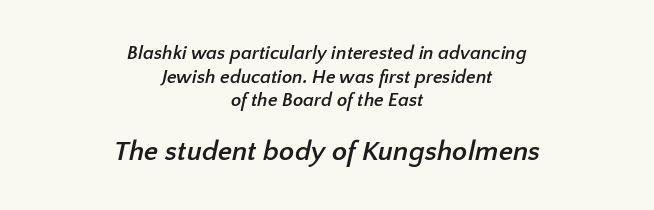
{"serif": "no", "bold": "yes", "weight": "semibold", "width": "normal", "stroke_contrast": "low", "x_height": "medium", "monospaced": "no", "underline": "no", "align": "center", "line_spacing": "normal", "line_spacing_ratio": 1.25, "letter_spacing": "normal", "letter_spacing_em": 0.0, "larger_block": "second", "size_ratio": 1.47, "glyph_px": 28}
